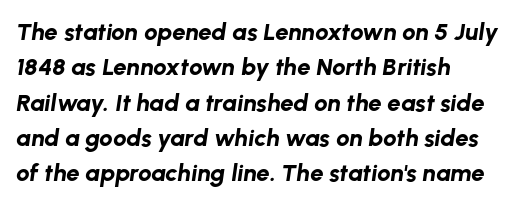
The image shows 24 px bold type, italic (leaning right); set left-aligned, normal line spacing (1.47x), normal letter spacing, not underlined.
